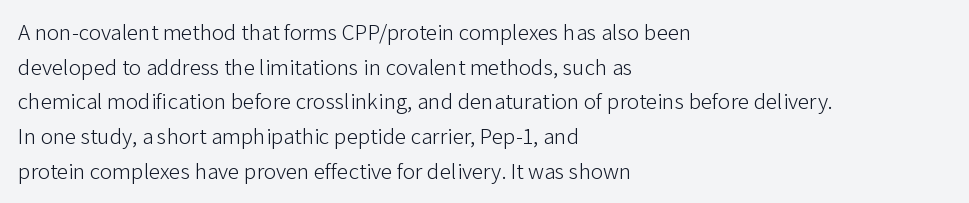
The image shows 23 px text type, upright; set left-aligned, normal line spacing (1.51x), normal letter spacing, not underlined.
